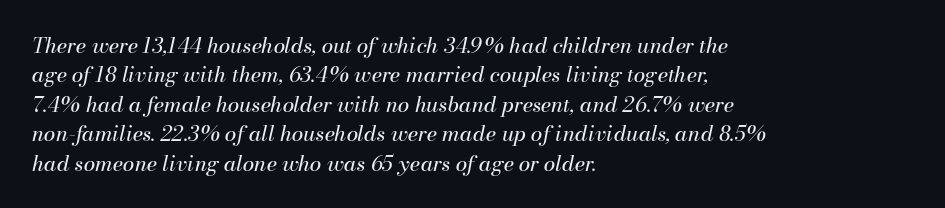
The image shows 21 px text type, italic (leaning right); set left-aligned, normal line spacing (1.4x), normal letter spacing, not underlined.
